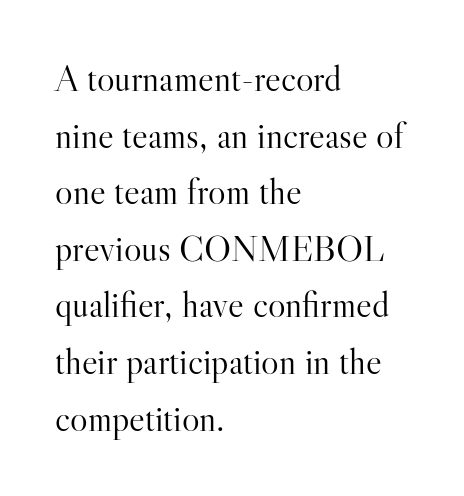
Q: Is the text bold? A: No.
Q: Is the text italic (slanted)? A: No, it is upright.
Q: Is the typeface a serif or a sans-serif typeface? A: Serif.
Q: Is the text underlined? A: No.
Q: How is the paragraph aligned? A: Left-aligned.
Q: Is the spacing between letters normal or unusually wide? A: Normal.
Q: Is the spacing between lines tight, normal or loose? A: Normal.
Q: Width (condensed, normal, or wide)? A: Normal.
Q: Stroke contrast? A: High.
Q: x-height? A: Small.
Q: Monospaced? A: No.
